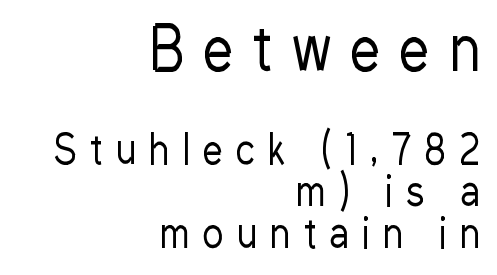
{"serif": "no", "italic": "no", "bold": "no", "weight": "regular", "width": "condensed", "stroke_contrast": "low", "x_height": "medium", "monospaced": "no", "underline": "no", "align": "right", "line_spacing": "tight", "line_spacing_ratio": 1.08, "letter_spacing": "wide", "letter_spacing_em": 0.35, "larger_block": "first", "size_ratio": 1.51, "glyph_px": 59}
